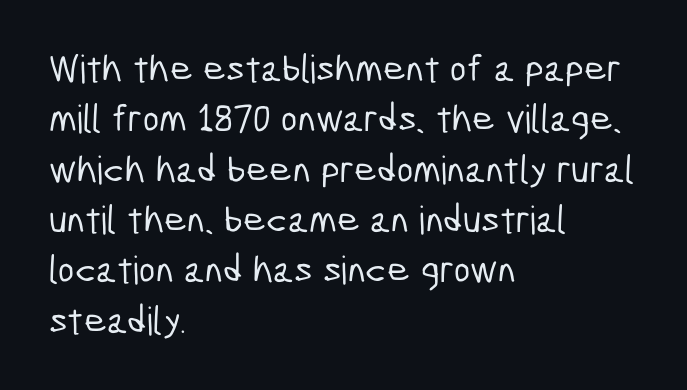
Q: Is the typeface a serif or a sans-serif typeface? A: Sans-serif.
Q: Is the text underlined? A: No.
Q: How is the paragraph aligned? A: Left-aligned.
Q: Is the spacing between letters normal or unusually wide? A: Normal.
Q: Is the spacing between lines tight, normal or loose? A: Normal.
Q: Width (condensed, normal, or wide)? A: Condensed.
Q: Stroke contrast? A: Low.
Q: x-height? A: Medium.
Q: Monospaced? A: No.
